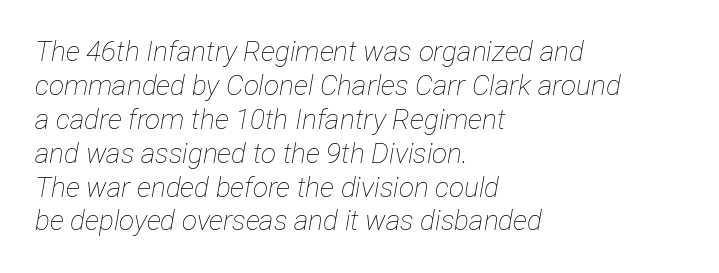
The passage shown is not bold in any degree. Honestly, the letter spacing is just normal — you wouldn't notice it. This is oblique type, the kind used for emphasis or titles. This rendering features lettering with no underline.
